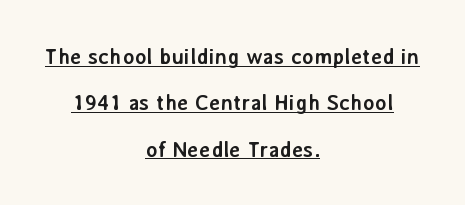
The image shows 22 px bold type, upright; set centered, loose line spacing (2.11x), normal letter spacing, underlined.
